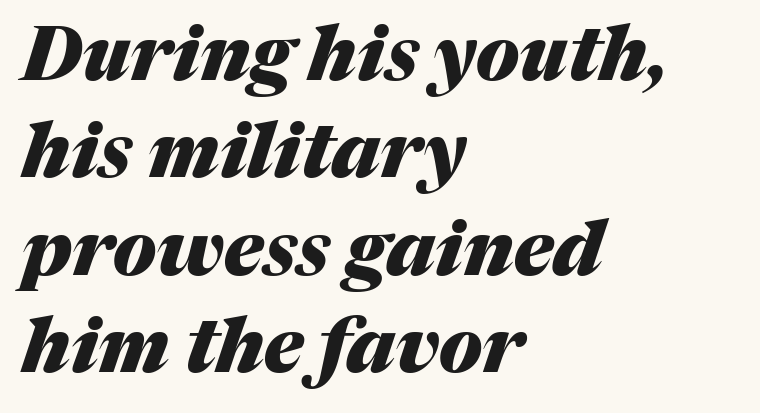
Notice how thick the strokes are: this is what a full bold looks like. A student would call this left alignment; a typographer would say flush left, rag right. Is there much room between lines? A standard amount, neither cramped nor airy. Letters rest on an invisible, unmarked baseline. Slant detected: the letters are inclined. Is this a fixed-width face? No — the glyphs have proportional, varying widths.
